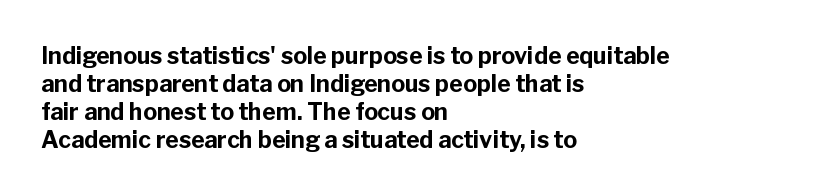
Look at the stroke-to-counter ratio: heavy, a bold. Ordinary non-slanted type is in use. The baseline area is clear. The setting favours the left margin, as ordinary paragraphs usually do. Look at the tracking — it's just the regular setting, nothing added.
